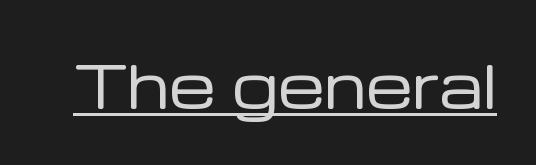
{"serif": "no", "italic": "no", "bold": "no", "weight": "regular", "width": "normal", "stroke_contrast": "low", "x_height": "medium", "monospaced": "no", "underline": "yes", "letter_spacing": "normal", "letter_spacing_em": 0.0, "glyph_px": 59}
